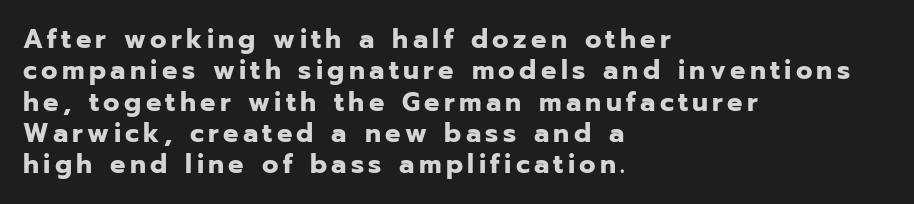
{"italic": "no", "bold": "yes", "underline": "no", "align": "left", "line_spacing_ratio": 1.16, "glyph_px": 27}
